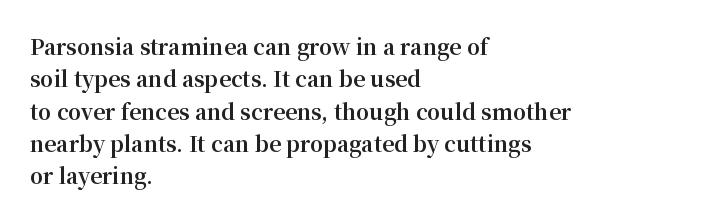
Unlike italic type, these characters show no tilt at all. Line starts are locked; line ends wander. Characters follow at the spacing the type designer built in. On the weight axis this lands at bold, roughly 700. The passage shown is not underscored anywhere.
